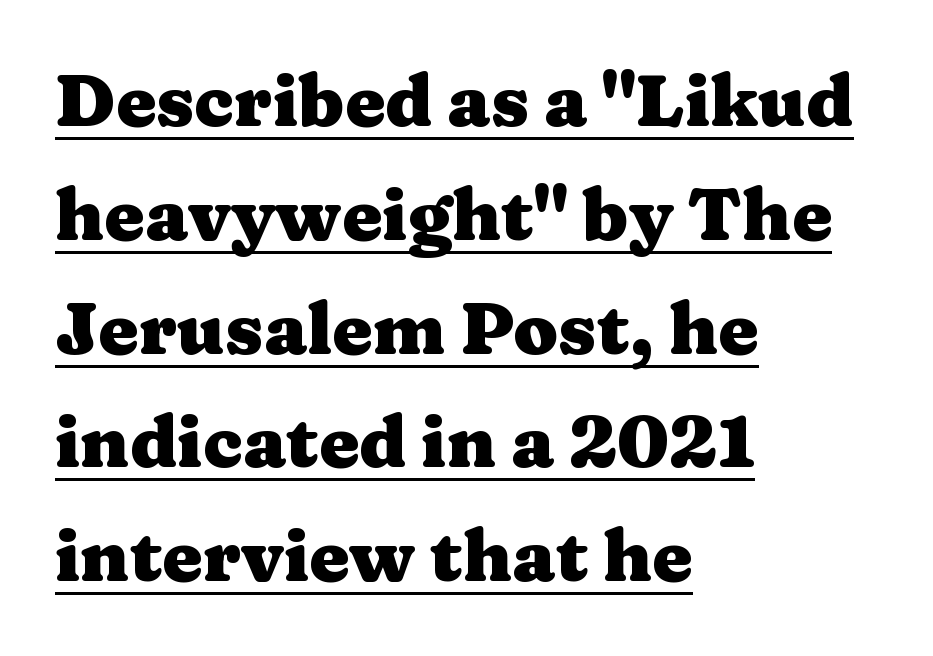
Q: Is the text bold? A: Yes.
Q: Is the text italic (slanted)? A: No, it is upright.
Q: Is the typeface a serif or a sans-serif typeface? A: Serif.
Q: Is the text underlined? A: Yes.
Q: How is the paragraph aligned? A: Left-aligned.
Q: Is the spacing between letters normal or unusually wide? A: Normal.
Q: Is the spacing between lines tight, normal or loose? A: Normal.
Q: Width (condensed, normal, or wide)? A: Wide.
Q: Stroke contrast? A: Medium.
Q: x-height? A: Medium.
Q: Monospaced? A: No.
